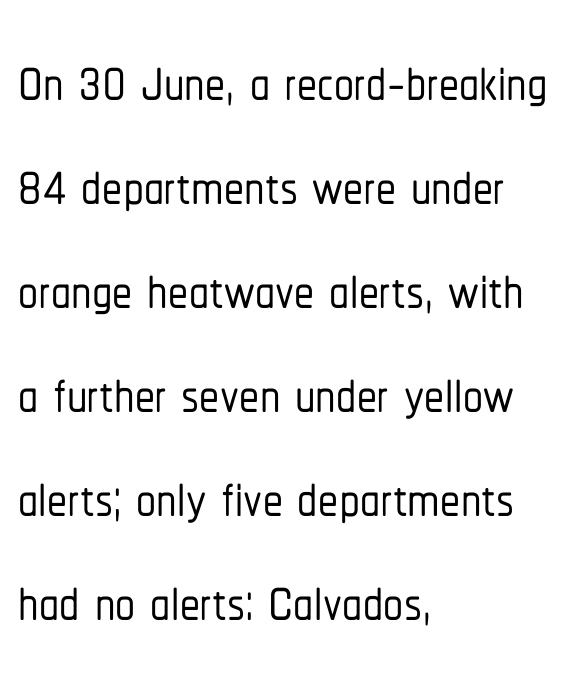
Tracking value appears to be zero — textbook default spacing. The leading is moderate, giving the passage an even texture. The setting favours the left margin, as ordinary paragraphs usually do. Think of a printed novel: that variable character pitch is what you see here.
